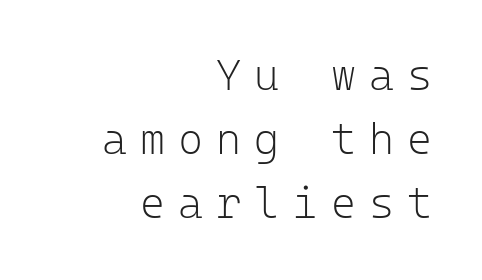
Q: Is the text bold? A: No.
Q: Is the text italic (slanted)? A: No, it is upright.
Q: Is the typeface a serif or a sans-serif typeface? A: Sans-serif.
Q: Is the text underlined? A: No.
Q: How is the paragraph aligned? A: Right-aligned.
Q: Is the spacing between letters normal or unusually wide? A: Unusually wide.
Q: Is the spacing between lines tight, normal or loose? A: Normal.
Q: Width (condensed, normal, or wide)? A: Normal.
Q: Stroke contrast? A: Low.
Q: x-height? A: Medium.
Q: Monospaced? A: Yes.
